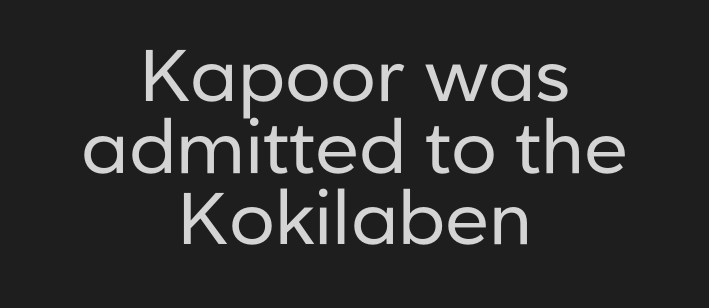
Q: Is the text bold? A: No.
Q: Is the text italic (slanted)? A: No, it is upright.
Q: Is the typeface a serif or a sans-serif typeface? A: Sans-serif.
Q: Is the text underlined? A: No.
Q: How is the paragraph aligned? A: Centered.
Q: Is the spacing between letters normal or unusually wide? A: Normal.
Q: Is the spacing between lines tight, normal or loose? A: Tight.
Q: Width (condensed, normal, or wide)? A: Normal.
Q: Stroke contrast? A: Low.
Q: x-height? A: Medium.
Q: Monospaced? A: No.
